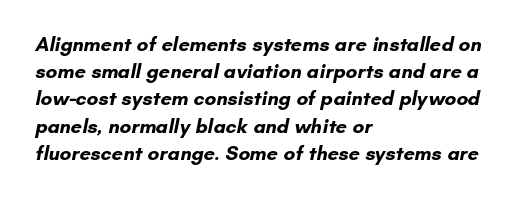
Q: Is the text bold? A: Yes.
Q: Is the text underlined? A: No.
Q: How is the paragraph aligned? A: Left-aligned.
Q: Is the spacing between letters normal or unusually wide? A: Normal.
Q: Is the spacing between lines tight, normal or loose? A: Normal.
